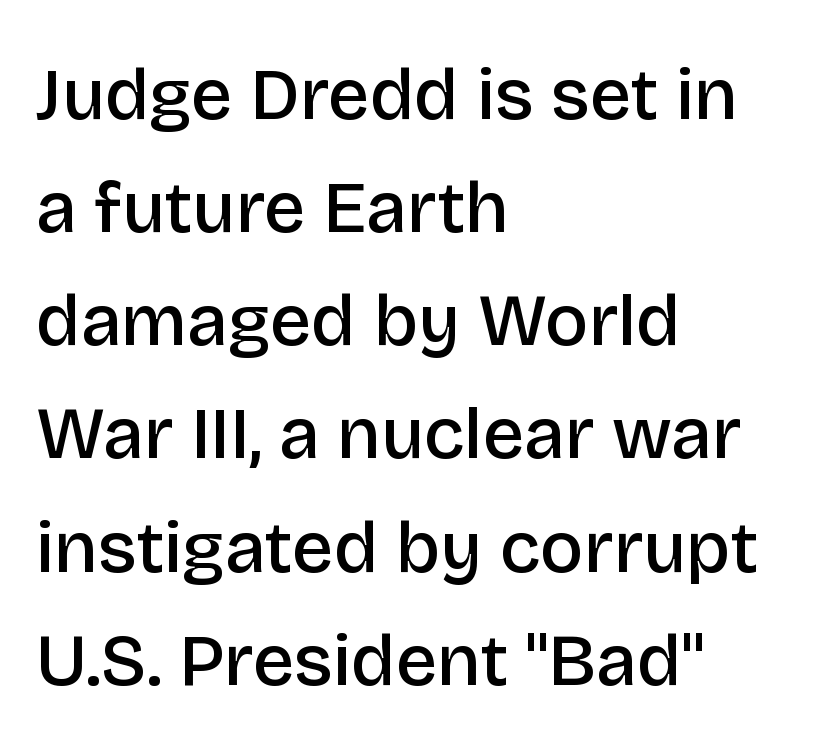
Q: Is the text bold? A: Semi-bold.
Q: Is the text italic (slanted)? A: No, it is upright.
Q: Is the typeface a serif or a sans-serif typeface? A: Sans-serif.
Q: Is the text underlined? A: No.
Q: How is the paragraph aligned? A: Left-aligned.
Q: Is the spacing between letters normal or unusually wide? A: Normal.
Q: Is the spacing between lines tight, normal or loose? A: Normal.
Q: Width (condensed, normal, or wide)? A: Normal.
Q: Stroke contrast? A: Low.
Q: x-height? A: Large.
Q: Monospaced? A: No.
